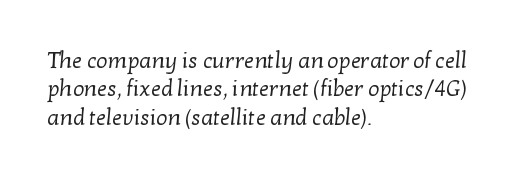
Q: Is the text bold? A: No.
Q: Is the text underlined? A: No.
Q: How is the paragraph aligned? A: Left-aligned.
Q: Is the spacing between letters normal or unusually wide? A: Normal.
Q: Is the spacing between lines tight, normal or loose? A: Normal.
